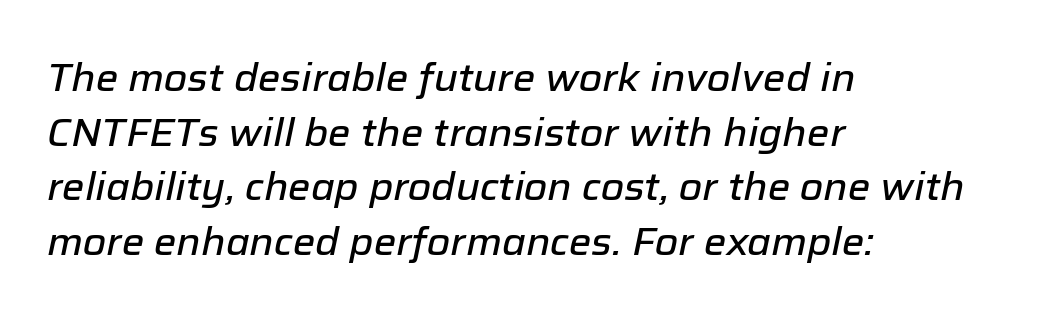
Q: Is the text italic (slanted)? A: Yes, it leans right by about 12 degrees.
Q: Is the text underlined? A: No.
Q: How is the paragraph aligned? A: Left-aligned.
Q: Is the spacing between letters normal or unusually wide? A: Normal.
Q: Is the spacing between lines tight, normal or loose? A: Normal.
Q: Width (condensed, normal, or wide)? A: Normal.
Q: Stroke contrast? A: Low.
Q: x-height? A: Medium.
Q: Monospaced? A: No.
